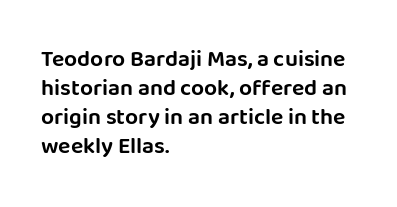
The image shows 23 px text type, upright; set left-aligned, normal line spacing (1.26x), normal letter spacing, not underlined.
